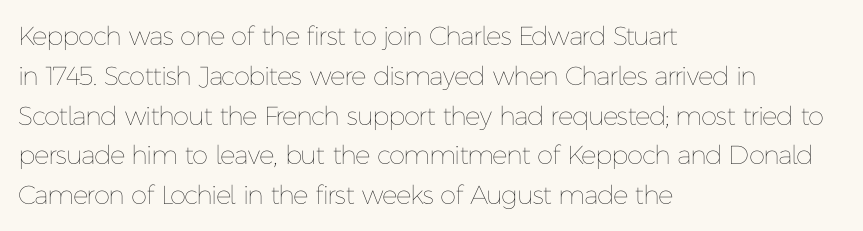
The image shows 26 px text type, upright; set left-aligned, normal line spacing (1.53x), normal letter spacing, not underlined.
